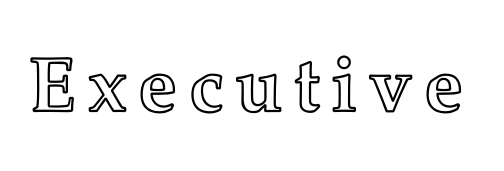
{"italic": "no", "width": "normal", "x_height": "medium", "monospaced": "no", "underline": "no", "glyph_px": 77}
